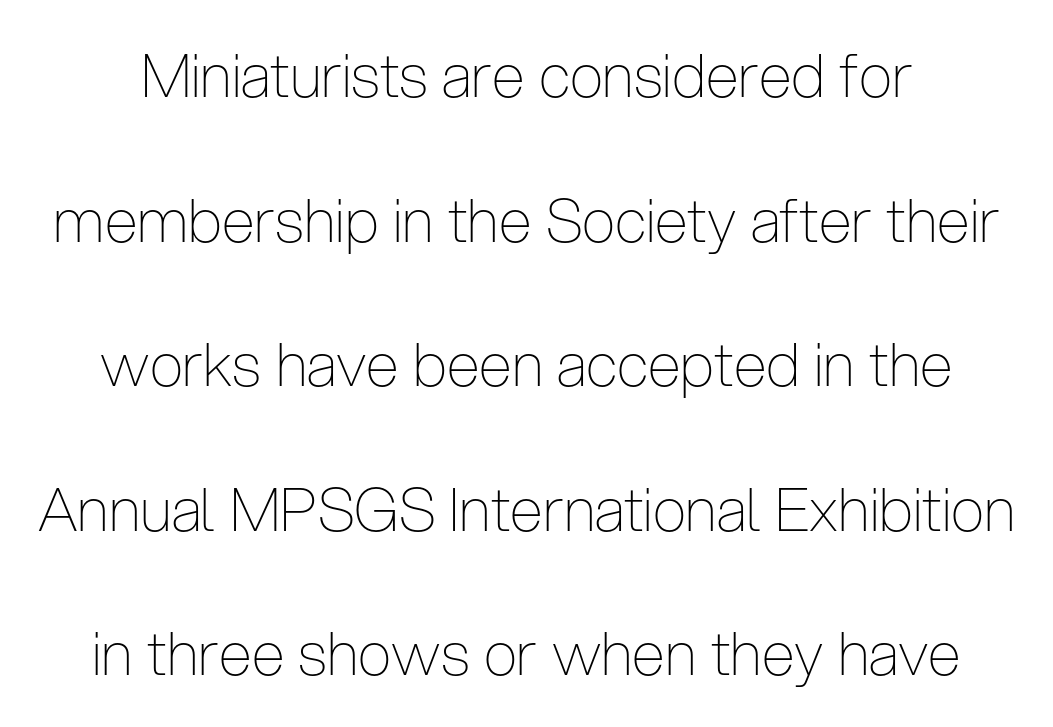
{"serif": "no", "italic": "no", "bold": "no", "weight": "thin", "width": "condensed", "stroke_contrast": "low", "x_height": "medium", "monospaced": "no", "underline": "no", "line_spacing": "loose", "line_spacing_ratio": 2.41, "letter_spacing": "normal", "letter_spacing_em": 0.0, "glyph_px": 60}
